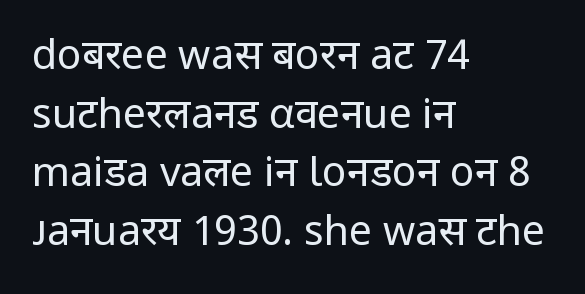
The typesetter chose a ragged-right arrangement here. The passage shown is typeset with a sans-serif family. Stems and bowls with no extra thickness — not bold. Letters rest on an invisible, unmarked baseline. Style check: upright.
